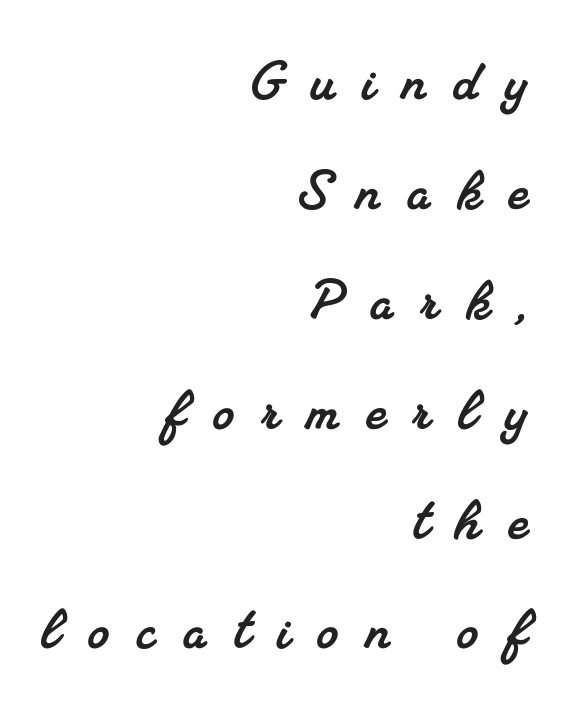
Q: Is the typeface a serif or a sans-serif typeface? A: Serif.
Q: Is the text underlined? A: No.
Q: How is the paragraph aligned? A: Right-aligned.
Q: Is the spacing between letters normal or unusually wide? A: Unusually wide.
Q: Is the spacing between lines tight, normal or loose? A: Normal.
Q: Width (condensed, normal, or wide)? A: Normal.
Q: Stroke contrast? A: Medium.
Q: x-height? A: Small.
Q: Monospaced? A: No.
